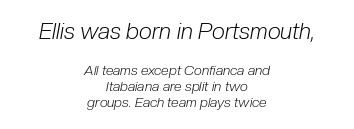
{"italic": "yes", "lean": "right", "slant_degrees": 10, "bold": "no", "underline": "no", "align": "center", "line_spacing": "tight", "line_spacing_ratio": 1.13, "letter_spacing": "normal", "letter_spacing_em": 0.0, "larger_block": "first", "size_ratio": 1.64, "glyph_px": 23}
